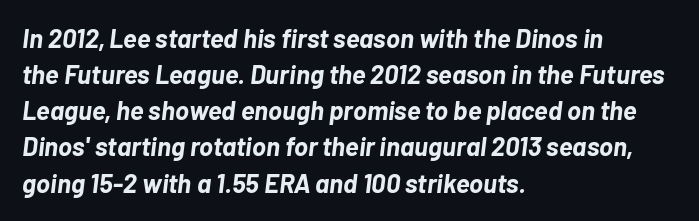
The image shows 26 px bold type, italic (leaning right); set left-aligned, normal line spacing (1.39x), normal letter spacing, not underlined.
